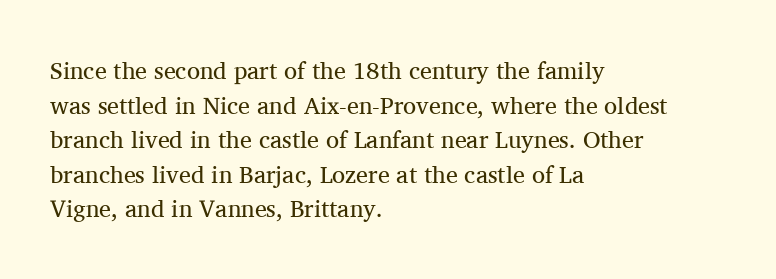
{"italic": "no", "bold": "no", "underline": "no", "align": "left", "line_spacing": "normal", "line_spacing_ratio": 1.44, "letter_spacing": "normal", "letter_spacing_em": 0.0, "glyph_px": 24}
